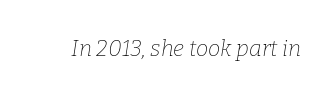
The image shows 22 px text type, italic (leaning right); set normal letter spacing, not underlined.
